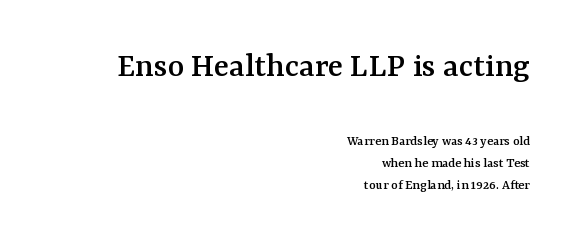
This sample has the flowing, uneven cadence of proportional lettering. The vertical gap from one line to the next is medium. If you drew a line through each stem, it would be perfectly vertical. Caption: multi-line text, flush right, ragged left. Each row of text sits above clean, open space.
